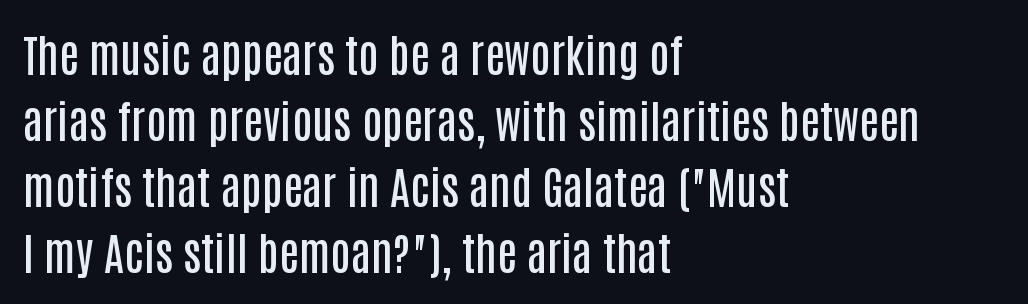
Q: Is the text bold? A: Semi-bold.
Q: Is the text italic (slanted)? A: No, it is upright.
Q: Is the typeface a serif or a sans-serif typeface? A: Sans-serif.
Q: Is the text underlined? A: No.
Q: How is the paragraph aligned? A: Left-aligned.
Q: Is the spacing between letters normal or unusually wide? A: Normal.
Q: Is the spacing between lines tight, normal or loose? A: Normal.
Q: Width (condensed, normal, or wide)? A: Condensed.
Q: Stroke contrast? A: Low.
Q: x-height? A: Large.
Q: Monospaced? A: No.
